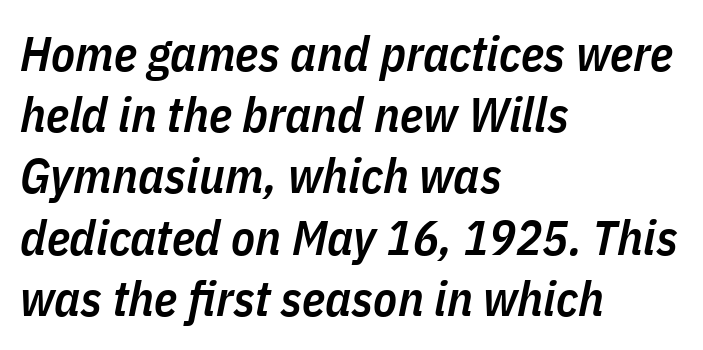
Caption: standard tracking, unaltered. Regular leading. Descenders hang freely into open space. All the whitespace from short lines collects on the right. Here the designer chose a conventional face with non-uniform glyph widths.
